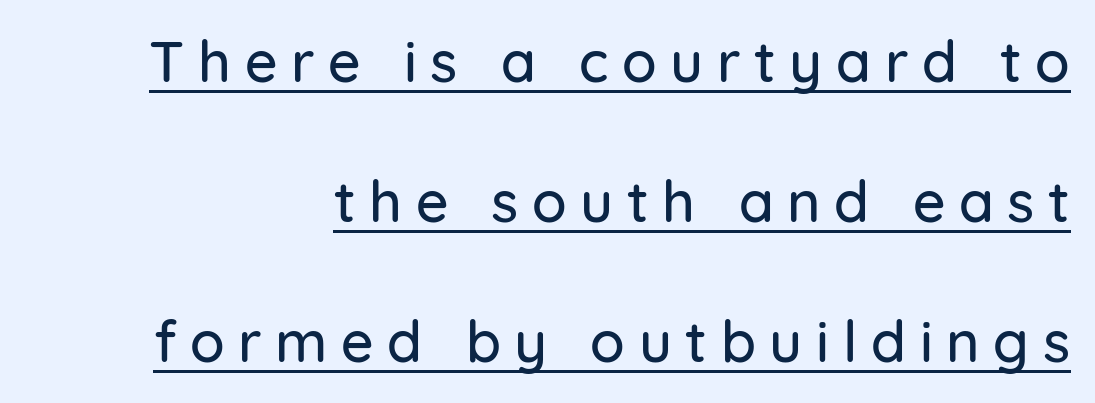
{"serif": "no", "italic": "no", "width": "normal", "stroke_contrast": "low", "x_height": "medium", "monospaced": "no", "underline": "yes", "align": "right", "line_spacing": "loose", "line_spacing_ratio": 2.46, "letter_spacing": "wide", "letter_spacing_em": 0.24, "glyph_px": 57}
